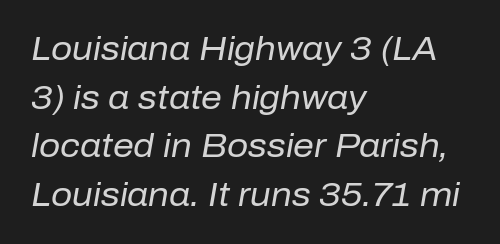
{"italic": "yes", "lean": "right", "slant_degrees": 10, "bold": "no", "weight": "regular", "width": "normal", "stroke_contrast": "low", "x_height": "medium", "monospaced": "no", "underline": "no", "align": "left", "line_spacing": "normal", "line_spacing_ratio": 1.47, "letter_spacing": "normal", "letter_spacing_em": 0.0, "glyph_px": 33}
